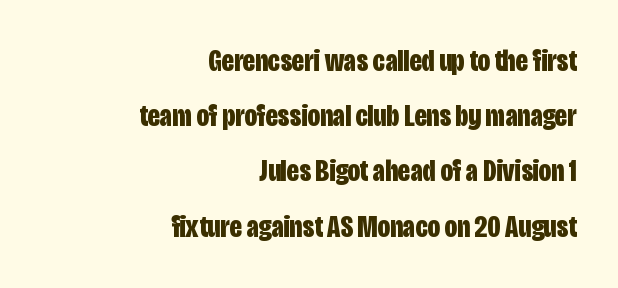
Q: Is the text bold? A: Yes.
Q: Is the text italic (slanted)? A: No, it is upright.
Q: Is the typeface a serif or a sans-serif typeface? A: Sans-serif.
Q: Is the text underlined? A: No.
Q: How is the paragraph aligned? A: Right-aligned.
Q: Is the spacing between letters normal or unusually wide? A: Normal.
Q: Width (condensed, normal, or wide)? A: Condensed.
Q: Stroke contrast? A: Low.
Q: x-height? A: Large.
Q: Monospaced? A: No.
